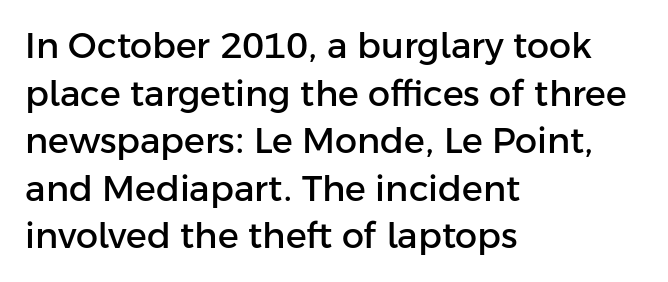
This rendering uses left alignment, leaving the right contour irregular. Varying glyph widths throughout — classic text-font behaviour. Students, note that the glyphs here touch the page at normal intervals. Designer's note — italics off, roman on. How would I describe the line gaps? Plain and ordinary. The strip under each line holds only bare page.
